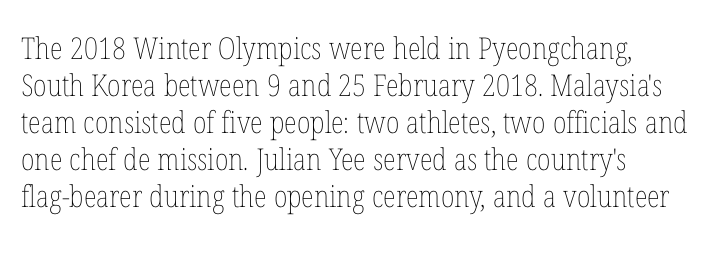
The image shows 30 px thin, condensed type, upright; set line spacing 1.23x, normal letter spacing, not underlined; low stroke contrast and a medium x-height.
